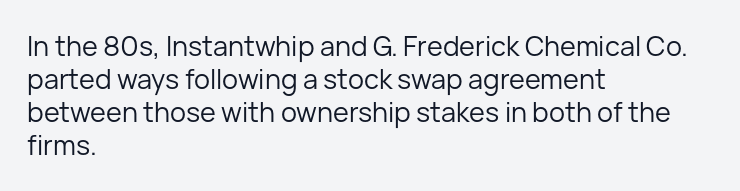
The type sits square on the baseline with zero lean. All the whitespace from short lines collects on the right. Students, note that the glyphs here touch the page at normal intervals. Weight class: somewhere from thin through regular. The foot of each line stays bare and open.
